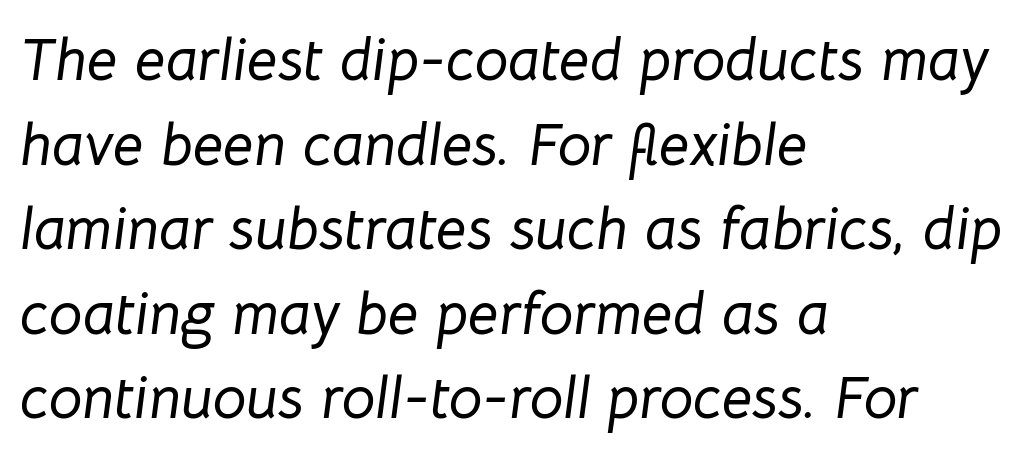
{"italic": "yes", "lean": "right", "slant_degrees": 8, "width": "normal", "stroke_contrast": "low", "x_height": "medium", "monospaced": "no", "underline": "no", "align": "left", "line_spacing": "normal", "line_spacing_ratio": 1.41, "letter_spacing": "normal", "letter_spacing_em": 0.0, "glyph_px": 60}
